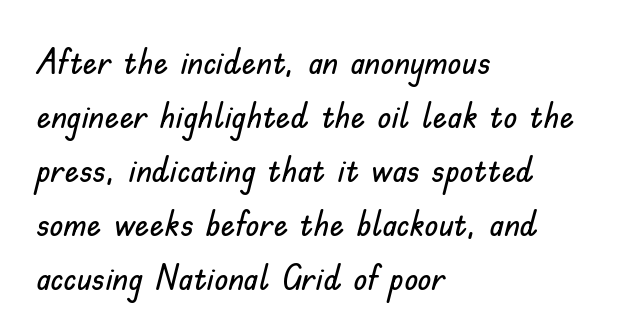
The image shows 36 px sans-serif type; set left-aligned, normal line spacing (1.5x), normal letter spacing, not underlined; low stroke contrast and a small x-height.
